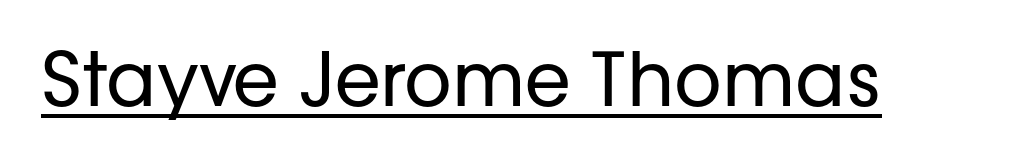
Q: Is the text bold? A: No.
Q: Is the text italic (slanted)? A: No, it is upright.
Q: Is the typeface a serif or a sans-serif typeface? A: Sans-serif.
Q: Is the text underlined? A: Yes.
Q: Is the spacing between letters normal or unusually wide? A: Normal.
Q: Width (condensed, normal, or wide)? A: Normal.
Q: Stroke contrast? A: Low.
Q: x-height? A: Medium.
Q: Monospaced? A: No.
